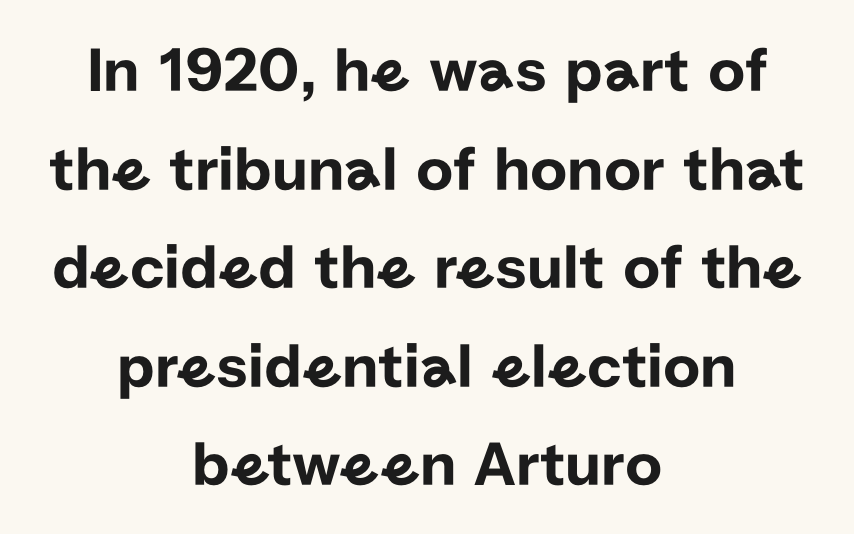
The image shows 64 px sans-serif type, upright; set centered, normal line spacing (1.54x), normal letter spacing, not underlined; low stroke contrast and a medium x-height.
